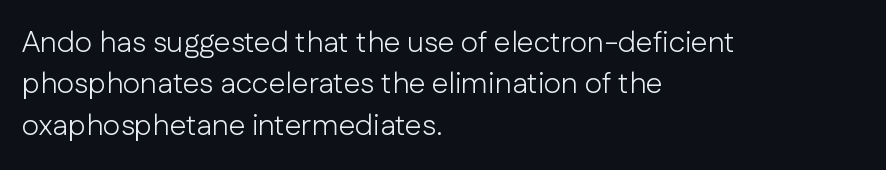
This rendering employs a face without finishing strokes, i.e., a sans-serif. Anything drawn beneath the words? Only blank space. Which margin do the lines hug? The left one — the right edge is uneven. This sample keeps an unexceptional amount of space between lines. Do the characters align in a grid? No, the font is proportional.
